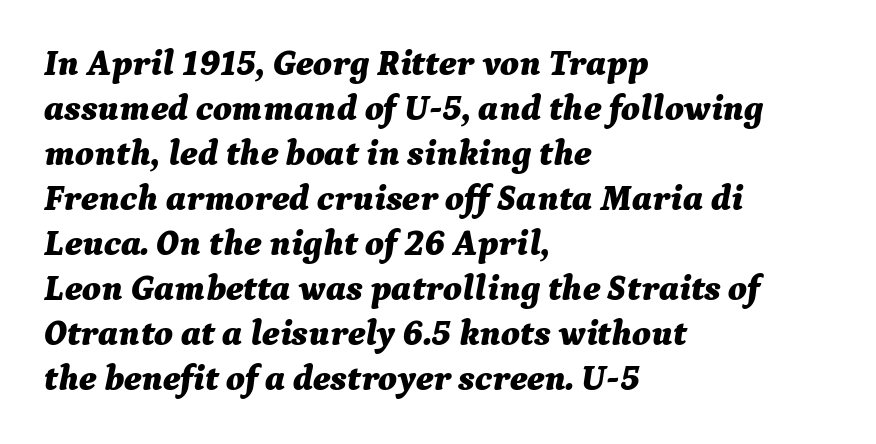
{"italic": "yes", "lean": "right", "slant_degrees": 9, "bold": "yes", "weight": "bold", "width": "normal", "stroke_contrast": "medium", "x_height": "medium", "monospaced": "no", "underline": "no", "align": "left", "line_spacing": "normal", "line_spacing_ratio": 1.25, "letter_spacing": "normal", "letter_spacing_em": 0.0, "glyph_px": 36}
